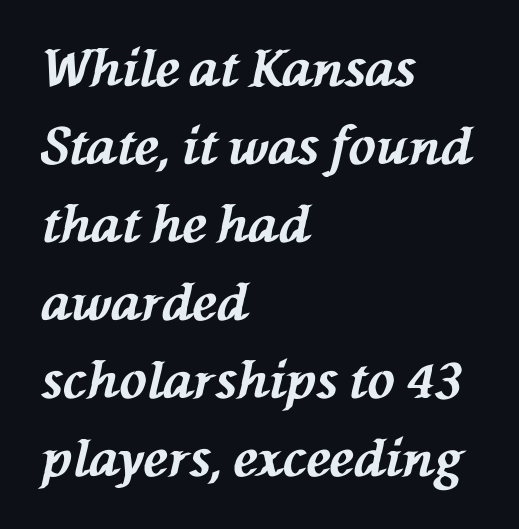
The passage shown is typed in a proportional face where columns would drift. No extra tracking has been applied to these lines. Line starts are locked; line ends wander. The lines sit at an ordinary, default distance from one another. Thick stems and heavy bowls — unmistakably bold. A typesetter would mark this as italic.
